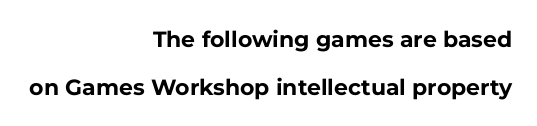
{"italic": "no", "bold": "yes", "underline": "no", "align": "right", "line_spacing": "loose", "line_spacing_ratio": 2.18, "letter_spacing": "normal", "letter_spacing_em": 0.0, "glyph_px": 22}
